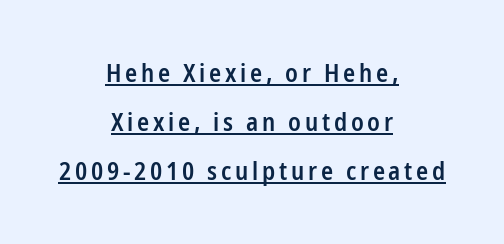
Q: Is the text bold? A: Semi-bold.
Q: Is the text italic (slanted)? A: No, it is upright.
Q: Is the text underlined? A: Yes.
Q: How is the paragraph aligned? A: Centered.
Q: Is the spacing between lines tight, normal or loose? A: Loose.
